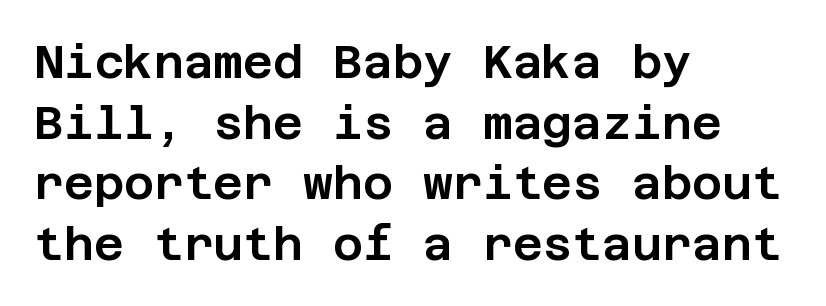
The image shows 46 px sans-serif type, upright; set left-aligned, normal line spacing (1.32x), normal letter spacing, not underlined; low stroke contrast and a large x-height.
